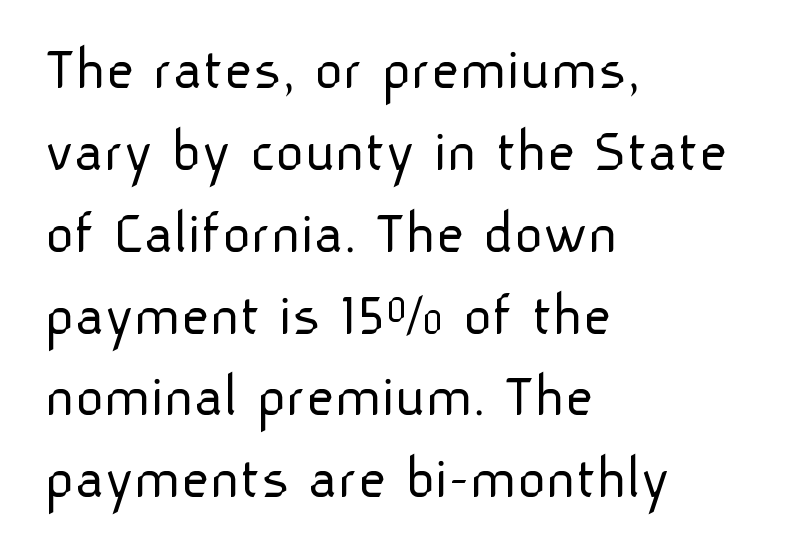
The image shows 62 px light sans-serif type, upright; set left-aligned, normal line spacing (1.32x), normal letter spacing, not underlined; low stroke contrast and a medium x-height.
